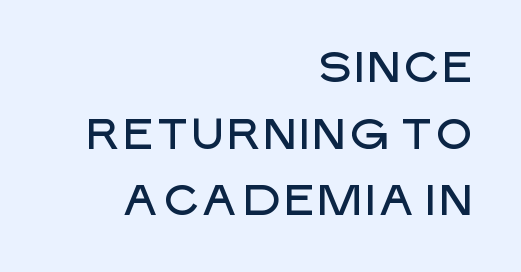
The image shows 43 px sans-serif type, upright; set right-aligned, normal line spacing (1.55x), normal letter spacing, not underlined; low stroke contrast and a large x-height.
